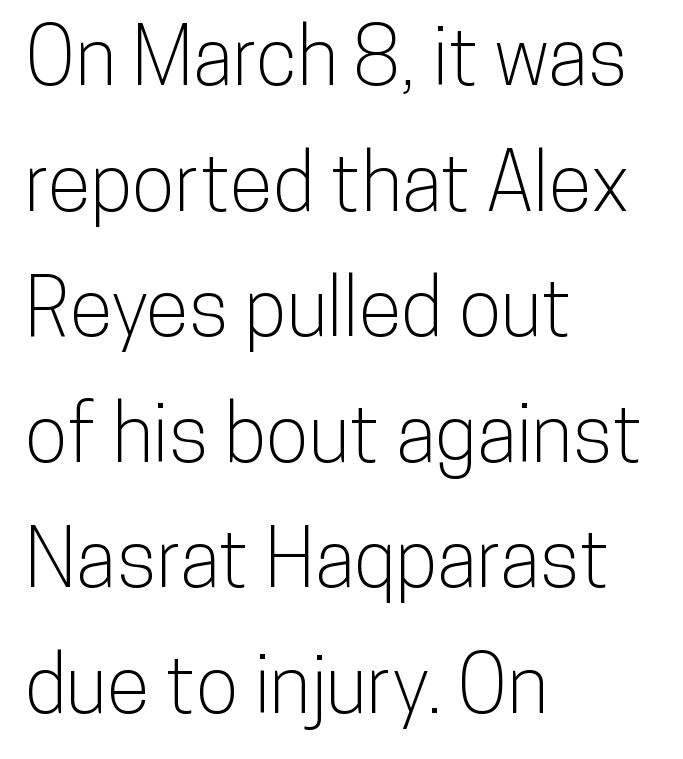
{"serif": "no", "italic": "no", "width": "condensed", "stroke_contrast": "low", "x_height": "medium", "monospaced": "no", "underline": "no", "align": "left", "line_spacing": "normal", "line_spacing_ratio": 1.59, "letter_spacing": "normal", "letter_spacing_em": 0.0, "glyph_px": 79}
